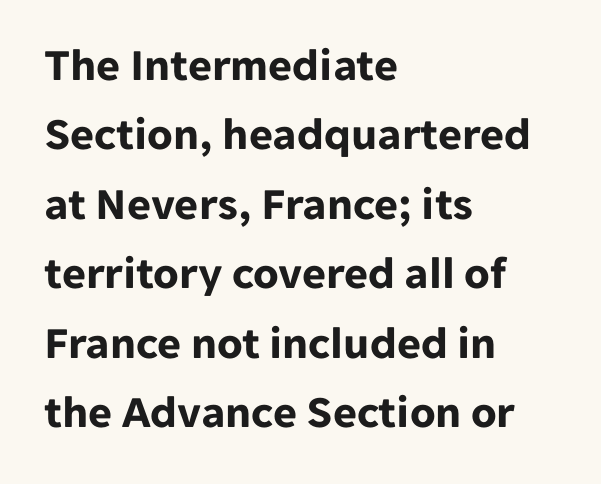
The area under the type is left untouched. Line starts are locked; line ends wander. Italic: no, the glyphs are upright roman. You could not count columns in this text — the font is proportionally spaced.
